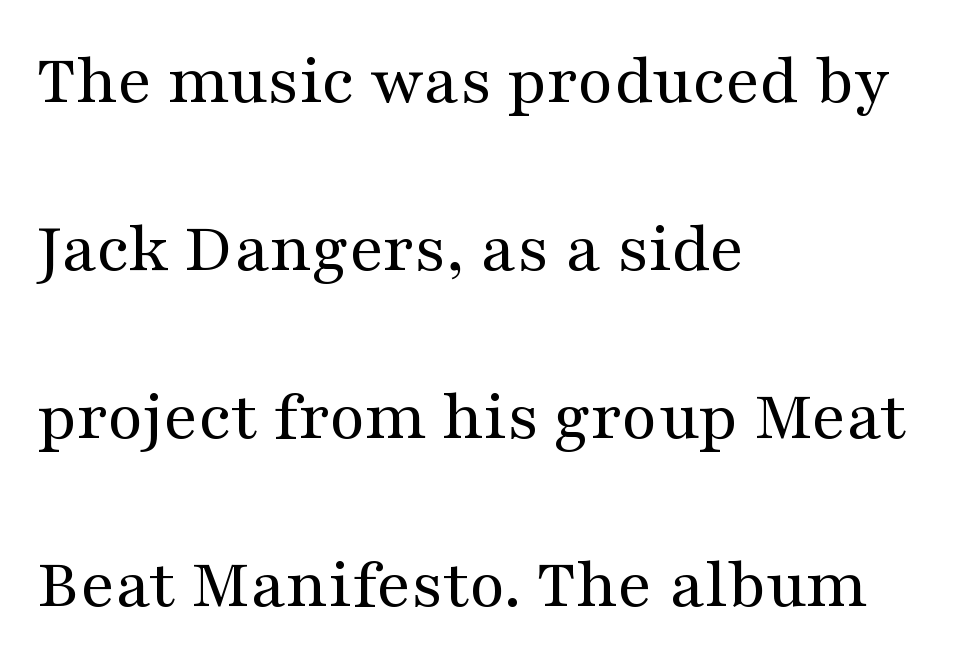
Q: Is the text bold? A: No.
Q: Is the text italic (slanted)? A: No, it is upright.
Q: Is the typeface a serif or a sans-serif typeface? A: Serif.
Q: Is the text underlined? A: No.
Q: How is the paragraph aligned? A: Left-aligned.
Q: Is the spacing between letters normal or unusually wide? A: Normal.
Q: Is the spacing between lines tight, normal or loose? A: Loose.
Q: Width (condensed, normal, or wide)? A: Wide.
Q: Stroke contrast? A: Medium.
Q: x-height? A: Medium.
Q: Monospaced? A: No.
